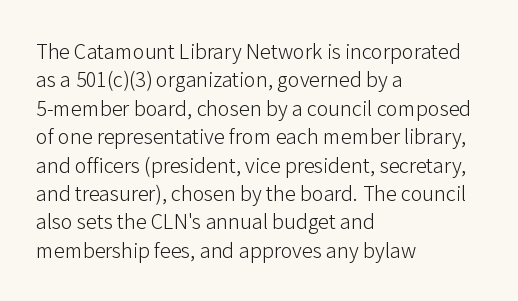
{"italic": "no", "bold": "no", "underline": "no", "align": "left", "line_spacing": "normal", "line_spacing_ratio": 1.29, "letter_spacing": "normal", "letter_spacing_em": 0.0, "glyph_px": 22}
